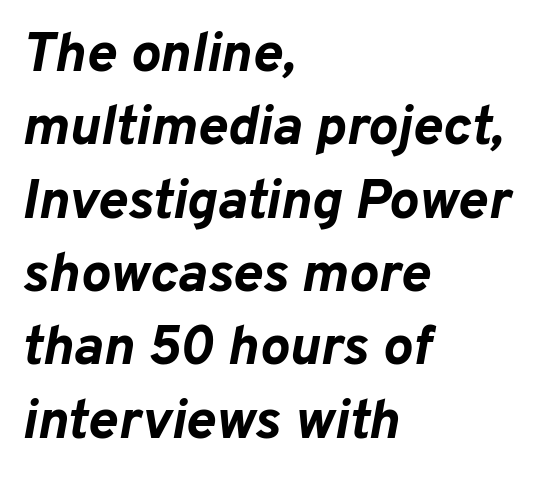
Every character sits at an angle, as italics do. Do the characters align in a grid? No, the font is proportional. Regular leading. A classic flush-left, rag-right setting is used for this passage. A full-strength bold gives these letters their thick strokes. Short note: letters normally spaced.
